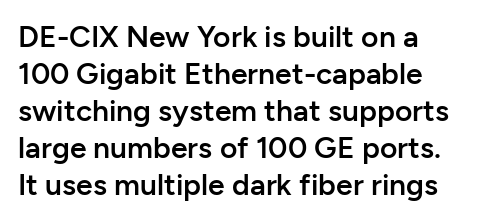
The image shows 30 px semibold sans-serif type, upright; set line spacing 1.23x, normal letter spacing, not underlined; low stroke contrast and a medium x-height.
